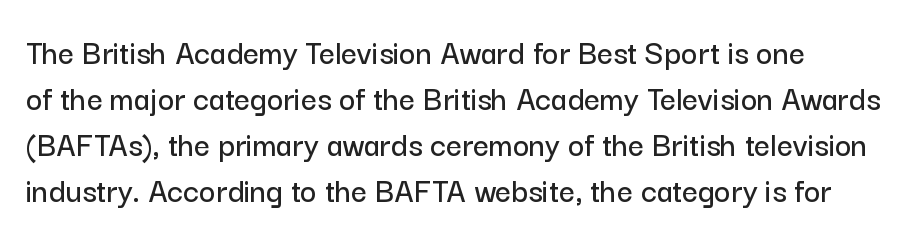
Q: Is the text italic (slanted)? A: No, it is upright.
Q: Is the typeface a serif or a sans-serif typeface? A: Sans-serif.
Q: Is the text underlined? A: No.
Q: Is the spacing between letters normal or unusually wide? A: Normal.
Q: Is the spacing between lines tight, normal or loose? A: Normal.
Q: Width (condensed, normal, or wide)? A: Normal.
Q: Stroke contrast? A: Low.
Q: x-height? A: Medium.
Q: Monospaced? A: No.
